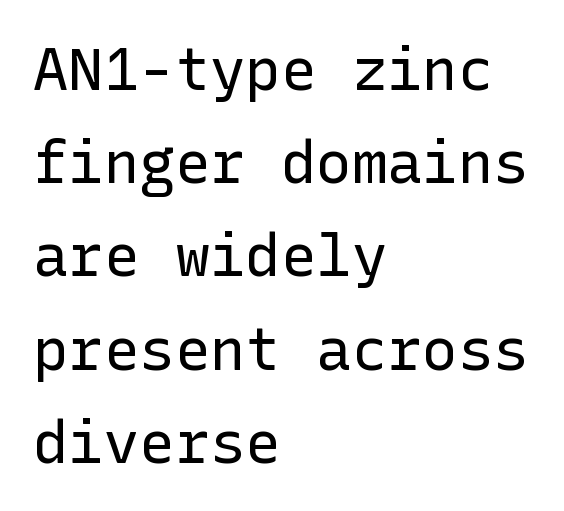
{"serif": "no", "italic": "no", "bold": "no", "weight": "regular", "width": "normal", "stroke_contrast": "low", "x_height": "medium", "underline": "no", "align": "left", "line_spacing": "normal", "line_spacing_ratio": 1.58, "letter_spacing": "normal", "letter_spacing_em": 0.0, "glyph_px": 59}
